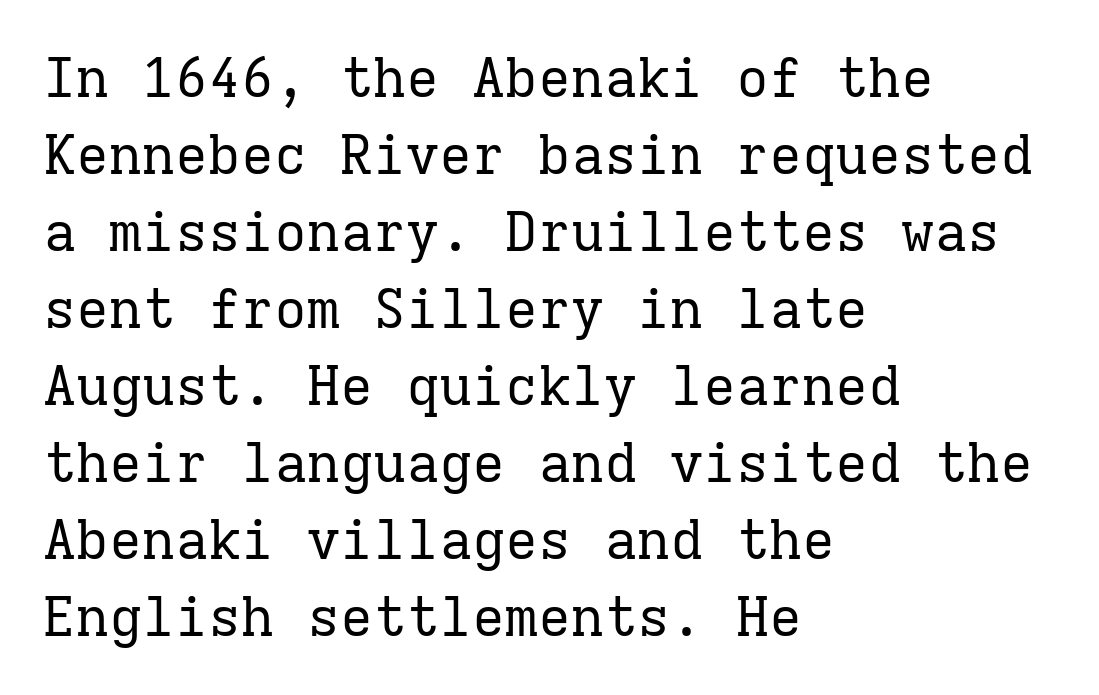
The image shows 55 px regular-weight serif type, upright, monospaced; set left-aligned, normal line spacing (1.4x), normal letter spacing, not underlined; low stroke contrast and a medium x-height.
